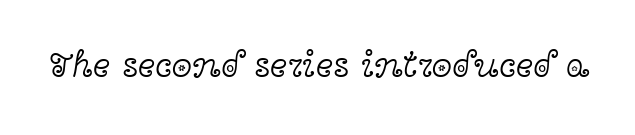
{"serif": "yes", "italic": "no", "bold": "no", "weight": "light", "width": "wide", "x_height": "medium", "monospaced": "no", "underline": "no", "letter_spacing": "normal", "letter_spacing_em": 0.0, "glyph_px": 37}
